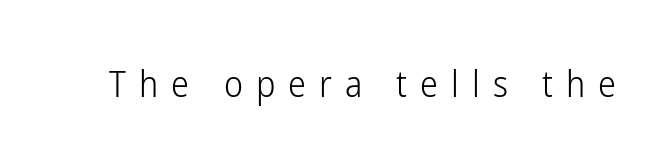
{"serif": "no", "italic": "no", "bold": "no", "weight": "light", "width": "condensed", "stroke_contrast": "low", "x_height": "medium", "monospaced": "no", "underline": "no", "letter_spacing": "wide", "letter_spacing_em": 0.36, "glyph_px": 36}
